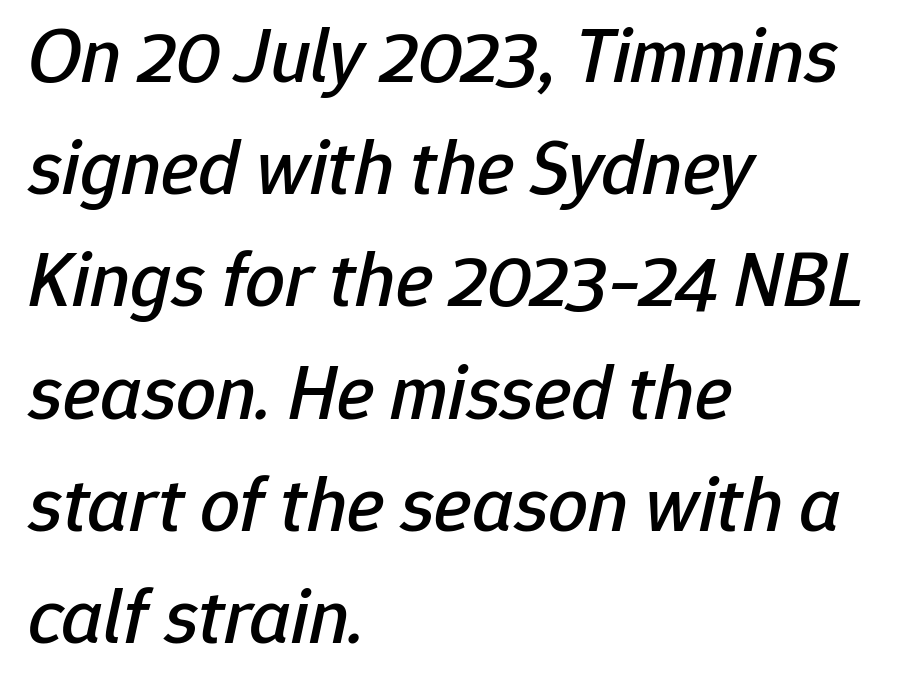
If you drew a line through each stem, it would be angled. Short note: letters normally spaced. A typesetter would call this leading conventional body-copy spacing. You could not count columns in this text — the font is proportionally spaced. The lines in this sample share a left origin and differ only in where they stop.
